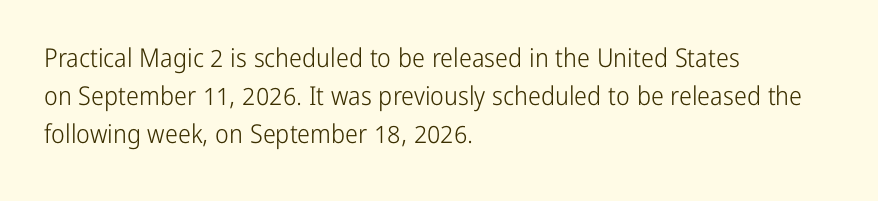
Q: Is the text bold? A: No.
Q: Is the text italic (slanted)? A: No, it is upright.
Q: Is the text underlined? A: No.
Q: How is the paragraph aligned? A: Left-aligned.
Q: Is the spacing between letters normal or unusually wide? A: Normal.
Q: Is the spacing between lines tight, normal or loose? A: Normal.
